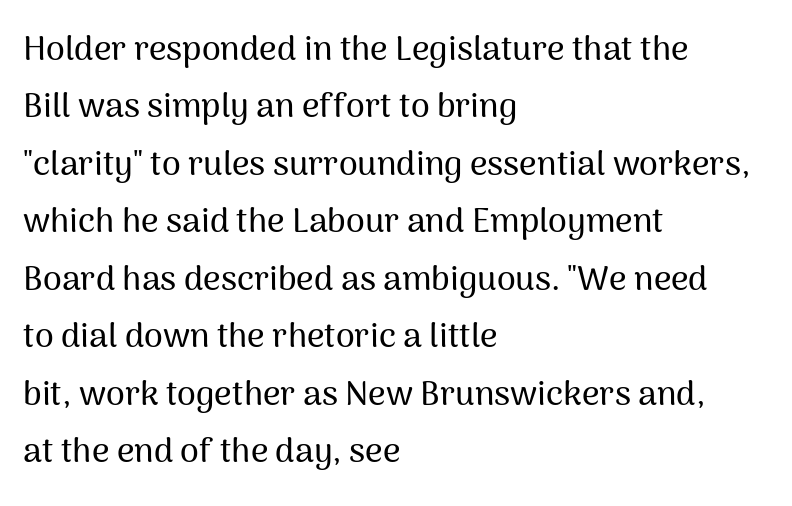
Q: Is the text italic (slanted)? A: No, it is upright.
Q: Is the typeface a serif or a sans-serif typeface? A: Sans-serif.
Q: Is the text underlined? A: No.
Q: How is the paragraph aligned? A: Left-aligned.
Q: Is the spacing between letters normal or unusually wide? A: Normal.
Q: Is the spacing between lines tight, normal or loose? A: Normal.
Q: Width (condensed, normal, or wide)? A: Normal.
Q: Stroke contrast? A: Medium.
Q: x-height? A: Medium.
Q: Monospaced? A: No.
